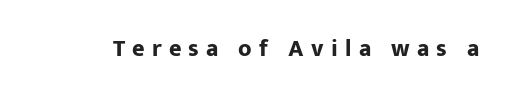
The image shows 24 px bold type, upright; set unusually wide letter spacing (+0.3 em), not underlined.
